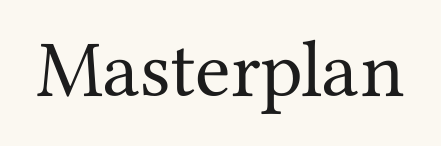
The rendering uses natural spacing where letterforms have individual widths. In terms of letterspacing, this is plain default setting. Posture: upright roman. Quick note: underline off. The designer went with a serif here, giving each stem small feet.
